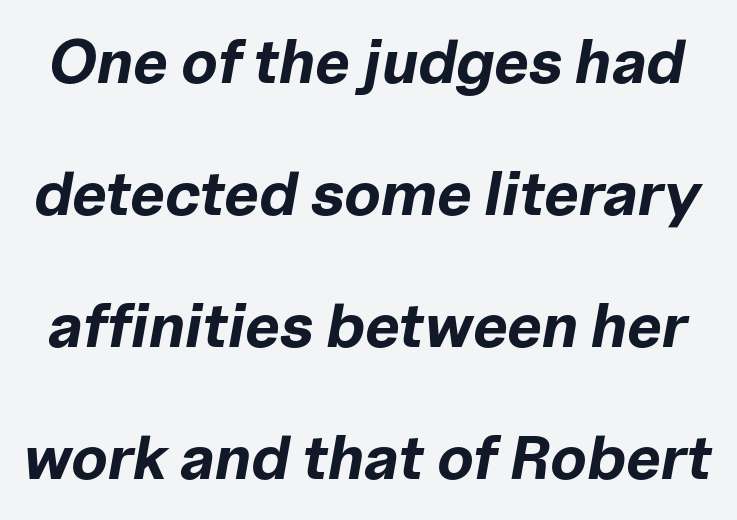
{"italic": "yes", "lean": "right", "slant_degrees": 10, "bold": "yes", "weight": "bold", "width": "normal", "stroke_contrast": "low", "x_height": "medium", "monospaced": "no", "underline": "no", "line_spacing": "loose", "line_spacing_ratio": 2.13, "letter_spacing": "normal", "letter_spacing_em": 0.0, "glyph_px": 62}
